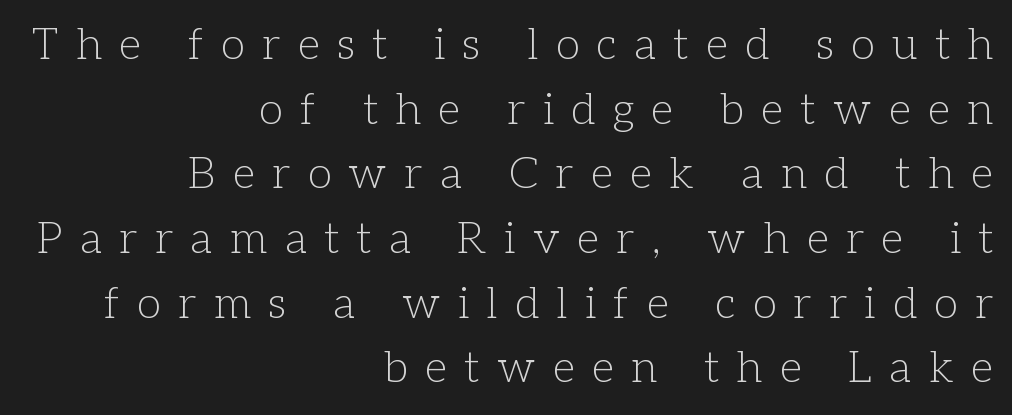
The image shows 44 px light serif type, upright; set right-aligned, normal line spacing (1.47x), unusually wide letter spacing (+0.4 em), not underlined; low stroke contrast and a medium x-height.
